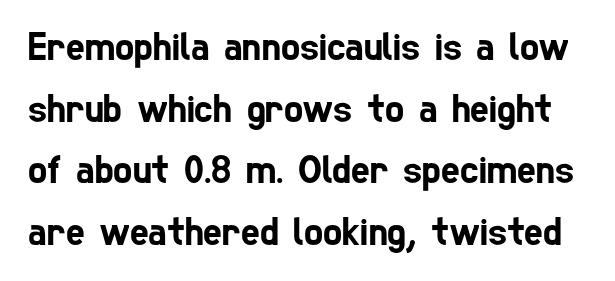
{"serif": "no", "width": "condensed", "stroke_contrast": "low", "x_height": "medium", "monospaced": "no", "underline": "no", "line_spacing": "normal", "line_spacing_ratio": 1.54, "letter_spacing": "normal", "letter_spacing_em": 0.0, "glyph_px": 40}
